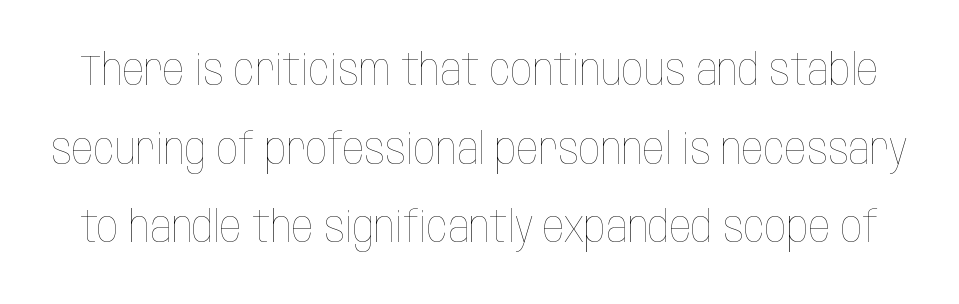
Check under the words: just untouched page. Is the letter spacing exaggerated? No — it looks like the ordinary default. The face used here is proportionally spaced, like ordinary book or web type. The letters look calm and open, with moderate or lighter stems. This is roman type, the default non-slanted kind.
